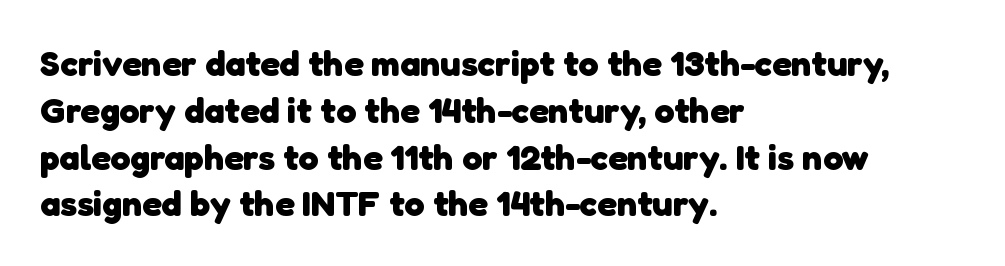
{"serif": "no", "bold": "yes", "weight": "heavy", "width": "normal", "stroke_contrast": "low", "x_height": "medium", "monospaced": "no", "underline": "no", "align": "left", "line_spacing": "normal", "line_spacing_ratio": 1.3, "letter_spacing": "normal", "letter_spacing_em": 0.0, "glyph_px": 36}
